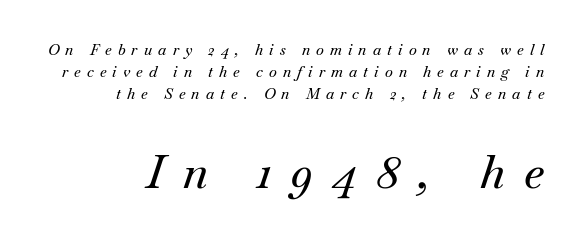
Q: Is the text italic (slanted)? A: Yes, it leans right by about 18 degrees.
Q: Is the typeface a serif or a sans-serif typeface? A: Serif.
Q: Is the text underlined? A: No.
Q: How is the paragraph aligned? A: Right-aligned.
Q: Is the spacing between letters normal or unusually wide? A: Unusually wide.
Q: Is the spacing between lines tight, normal or loose? A: Normal.
Q: Which block of text is set in a larger size, the first (top) or the second (bottom)? A: The second (bottom) one.
Q: Width (condensed, normal, or wide)? A: Normal.
Q: Stroke contrast? A: Medium.
Q: x-height? A: Small.
Q: Monospaced? A: No.
